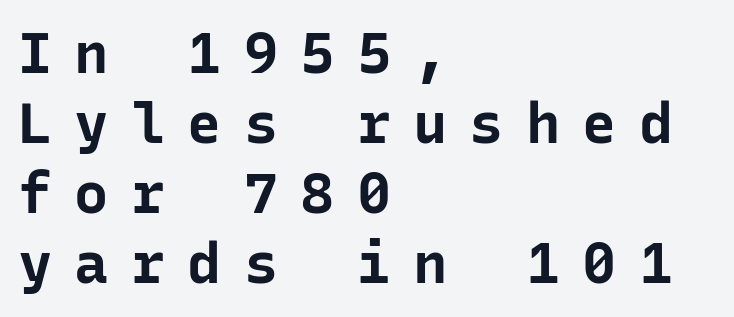
Typeset ragged right — the left edge is the straight one. In terms of letterspacing, this is a distinctly airy, spread setting. Nothing sits at the stroke ends, so this counts as sans-serif. This is heavy type, rendered in bold.
